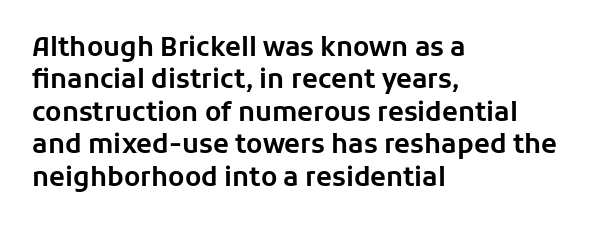
Q: Is the text italic (slanted)? A: No, it is upright.
Q: Is the text underlined? A: No.
Q: How is the paragraph aligned? A: Left-aligned.
Q: Is the spacing between letters normal or unusually wide? A: Normal.
Q: Is the spacing between lines tight, normal or loose? A: Normal.
